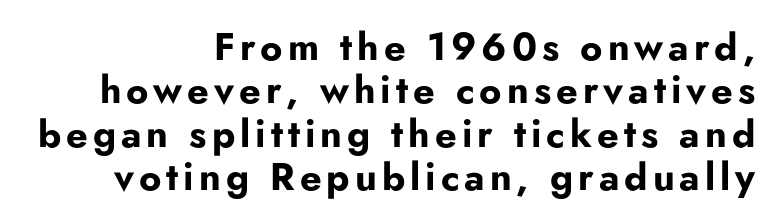
{"serif": "no", "italic": "no", "bold": "yes", "weight": "bold", "width": "normal", "stroke_contrast": "low", "x_height": "small", "monospaced": "no", "underline": "no", "align": "right", "line_spacing": "tight", "line_spacing_ratio": 1.14, "glyph_px": 38}
